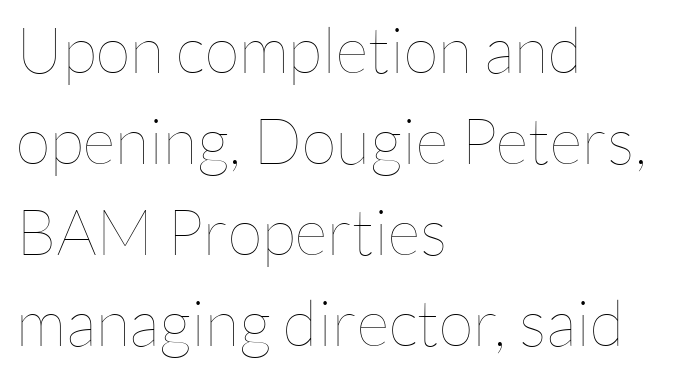
A typesetter would call this zero additional tracking. A normal amount of white space separates one row of letters from the next. Each row of text sits above clean, open space. The type sits square on the baseline with zero lean. Spacing verdict: proportional, widths tailored to each character.
